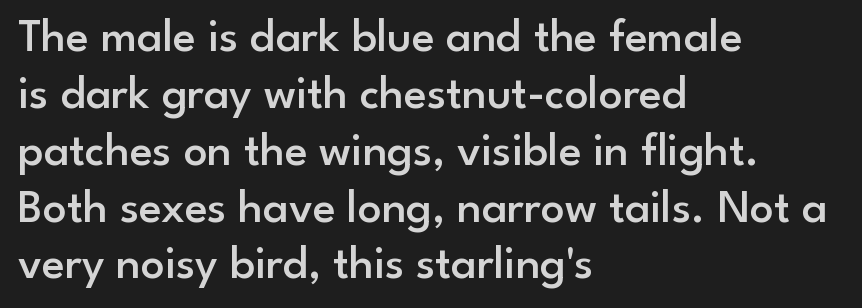
Q: Is the text bold? A: Semi-bold.
Q: Is the text italic (slanted)? A: No, it is upright.
Q: Is the typeface a serif or a sans-serif typeface? A: Sans-serif.
Q: Is the text underlined? A: No.
Q: How is the paragraph aligned? A: Left-aligned.
Q: Is the spacing between letters normal or unusually wide? A: Normal.
Q: Width (condensed, normal, or wide)? A: Normal.
Q: Stroke contrast? A: Low.
Q: x-height? A: Small.
Q: Monospaced? A: No.
